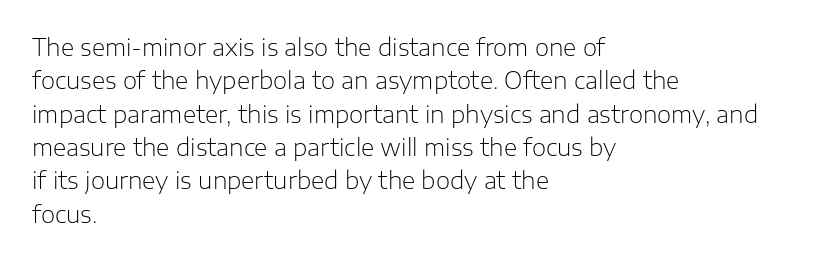
The image shows 23 px text type, upright; set left-aligned, normal line spacing (1.45x), normal letter spacing, not underlined.
